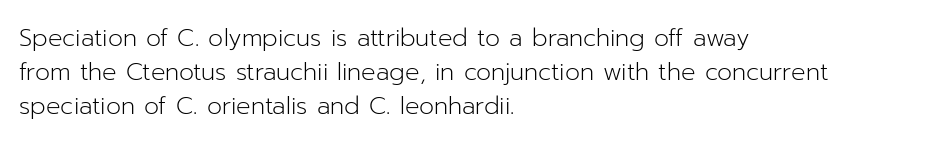
Q: Is the text bold? A: No.
Q: Is the text italic (slanted)? A: No, it is upright.
Q: Is the text underlined? A: No.
Q: How is the paragraph aligned? A: Left-aligned.
Q: Is the spacing between letters normal or unusually wide? A: Normal.
Q: Is the spacing between lines tight, normal or loose? A: Normal.
